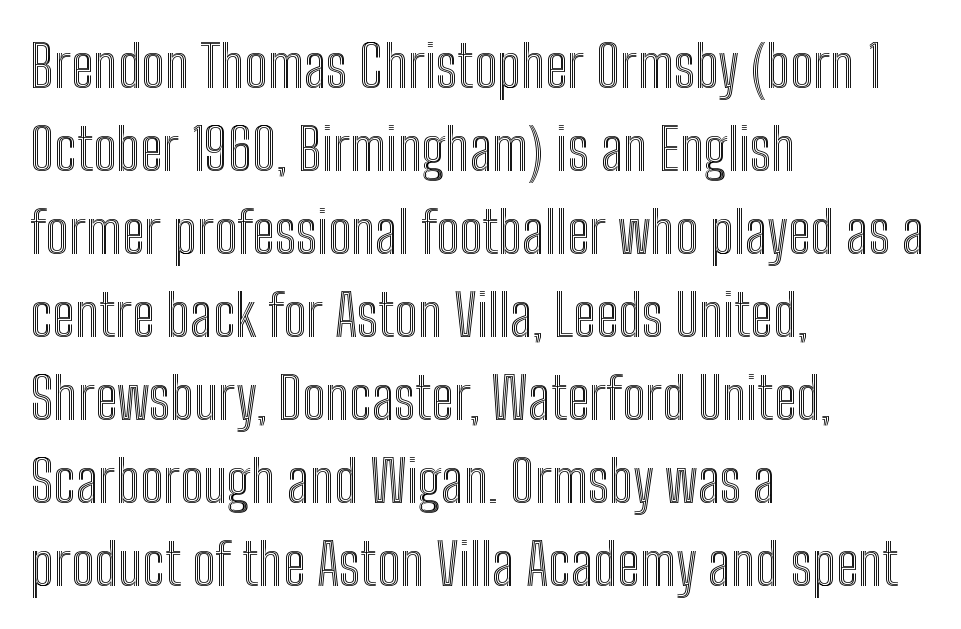
The image shows 58 px condensed type, upright; set left-aligned, normal line spacing (1.43x), normal letter spacing, not underlined; a medium x-height.
